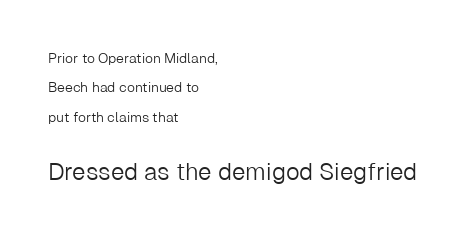
Any mark beneath the type? The region is blank. The composition opens small and finishes big. Layout note: lines flush left. The strokes carry an ordinary text weight at most. Honestly, the rows look like they've been pulled way apart. Letter spacing: default.
